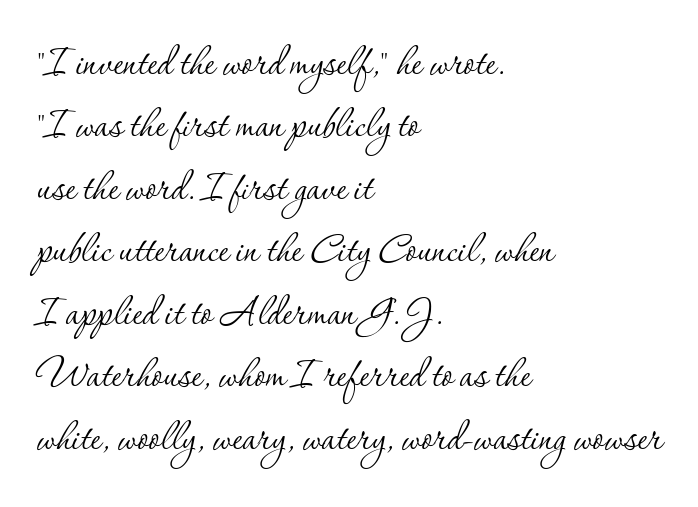
The image shows 50 px thin serif type; set left-aligned, normal line spacing (1.25x), normal letter spacing, not underlined; low stroke contrast and a small x-height.
